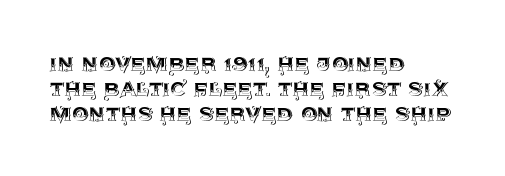
{"italic": "no", "underline": "no", "align": "left", "line_spacing": "tight", "line_spacing_ratio": 0.97, "letter_spacing": "normal", "letter_spacing_em": 0.0, "glyph_px": 26}
